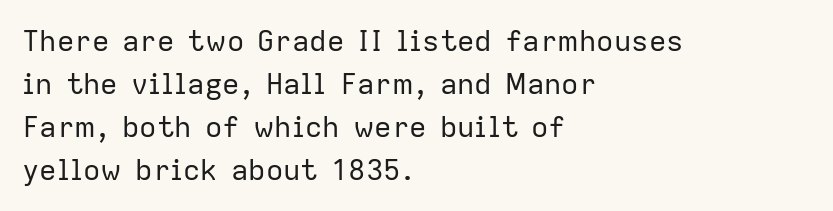
The lines are quadded left. Spacing verdict: proportional, widths tailored to each character. Rows of type keep a routine distance in the vertical direction. Font category for this specimen: sans-serif. The axis of the letterforms is exactly vertical.
